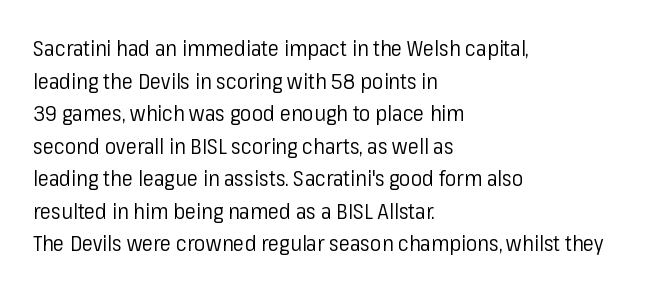
The axis of the letterforms is exactly vertical. Here the glyphs are tracked normally, forming tight word shapes. Descenders hang freely into open space. Line beginnings align vertically; line endings do not. The rows are spaced the way most documents space them.
